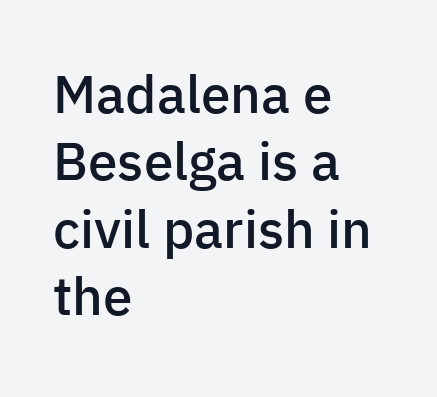
This rendering uses left alignment, leaving the right contour irregular. Stems and bowls a touch heavier than normal — semibold. Is there any slant? The stems are plumb. Underline: absent.
